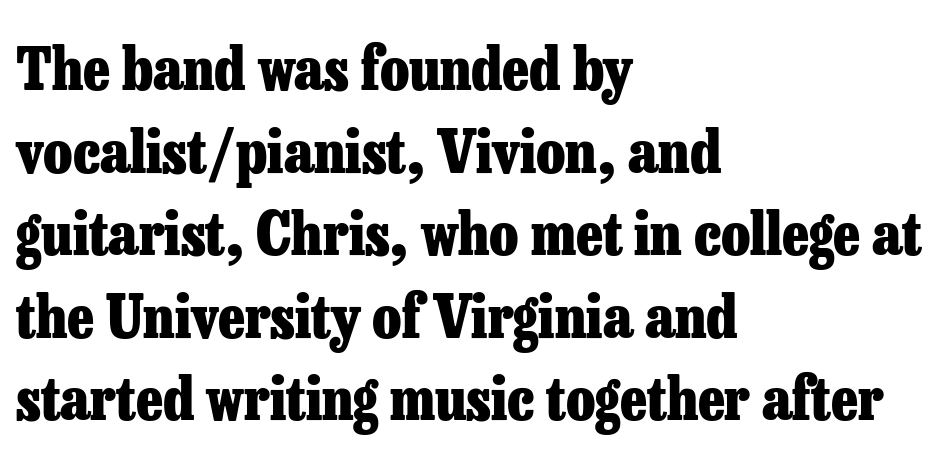
{"serif": "yes", "italic": "no", "bold": "yes", "weight": "heavy", "width": "normal", "stroke_contrast": "low", "x_height": "medium", "monospaced": "no", "underline": "no", "align": "left", "line_spacing": "normal", "line_spacing_ratio": 1.4, "letter_spacing": "normal", "letter_spacing_em": 0.0, "glyph_px": 59}
